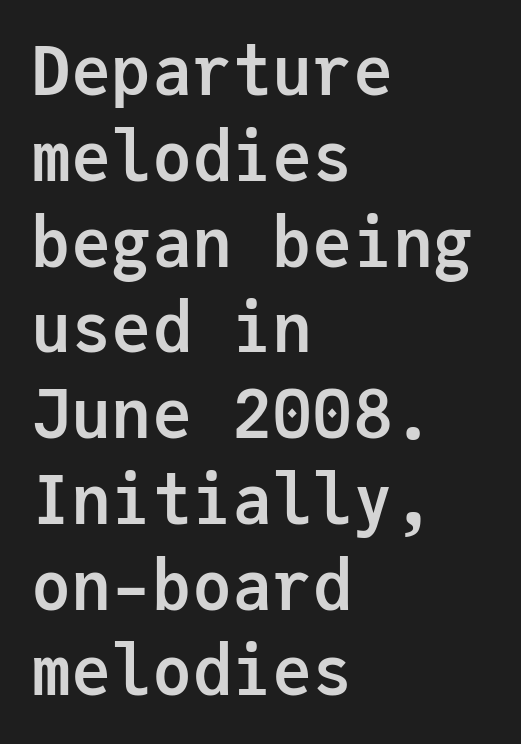
The image shows 67 px semibold sans-serif type, upright, monospaced; set left-aligned, normal line spacing (1.28x), normal letter spacing, not underlined; low stroke contrast and a medium x-height.
